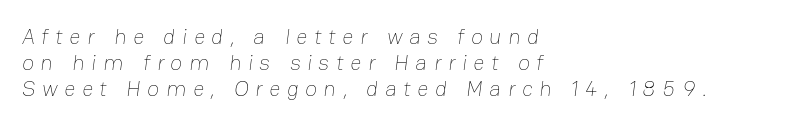
No extra ink here — the face is not bold. In terms of letterspacing, this is a distinctly airy, spread setting. Letters rest on an invisible, unmarked baseline. Alignment: flush left.
